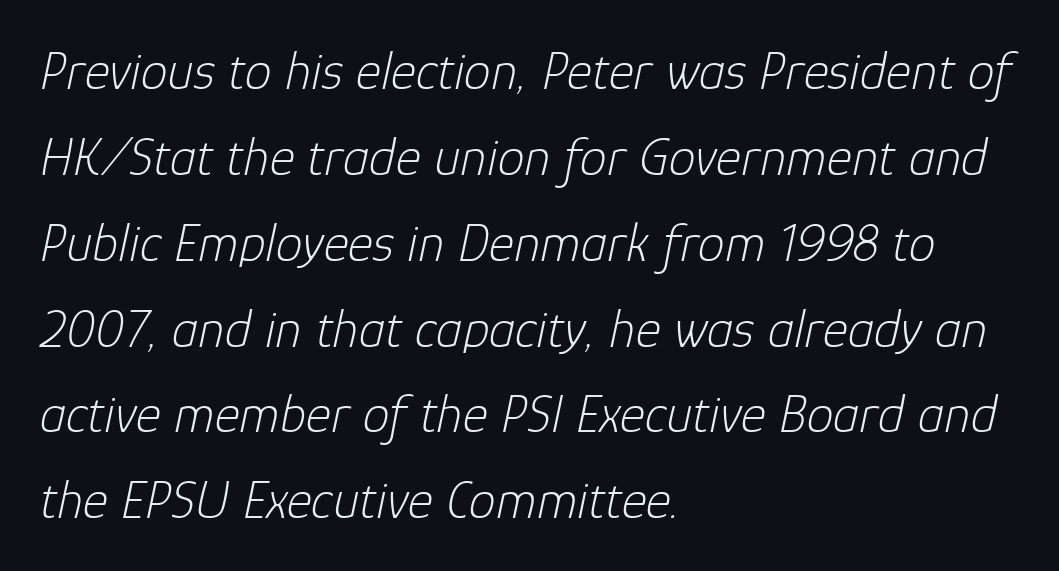
{"italic": "yes", "lean": "right", "slant_degrees": 12, "bold": "no", "weight": "light", "width": "normal", "stroke_contrast": "low", "x_height": "medium", "monospaced": "no", "underline": "no", "align": "left", "line_spacing": "normal", "line_spacing_ratio": 1.59, "letter_spacing": "normal", "letter_spacing_em": 0.0, "glyph_px": 54}
